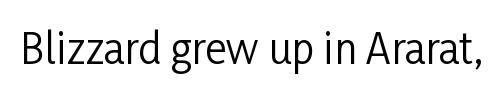
{"serif": "no", "italic": "no", "bold": "no", "weight": "regular", "width": "condensed", "stroke_contrast": "low", "x_height": "medium", "monospaced": "no", "underline": "no", "letter_spacing": "normal", "letter_spacing_em": 0.0, "glyph_px": 41}
